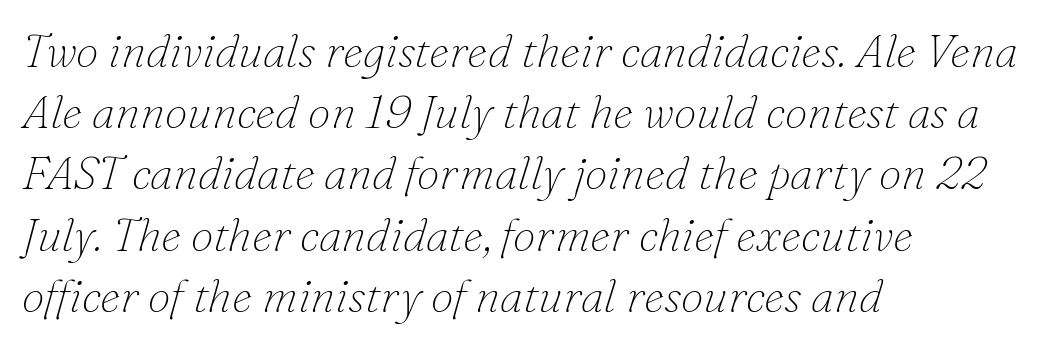
In terms of posture, this sample is oblique. This sample has the flowing, uneven cadence of proportional lettering. A quiet, ordinary-to-light weight characterises the typeface. These lines sit exactly where default settings would place them. Typographically, this falls in the serif category. The line texture is even and compact thanks to regular tracking.
